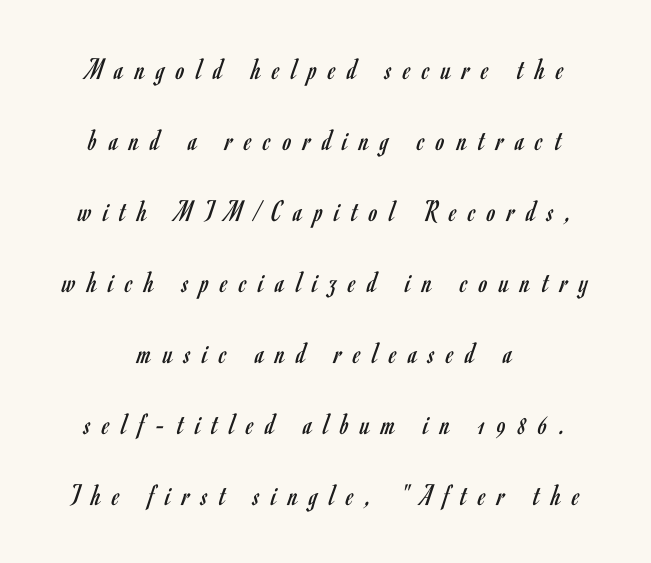
Notice how the passage keeps no hard edge, just a central spine. The baseline area is clear. Notice the wide empty band between every row — that's loose leading. Tracking value appears strongly positive — letters spread wide.
